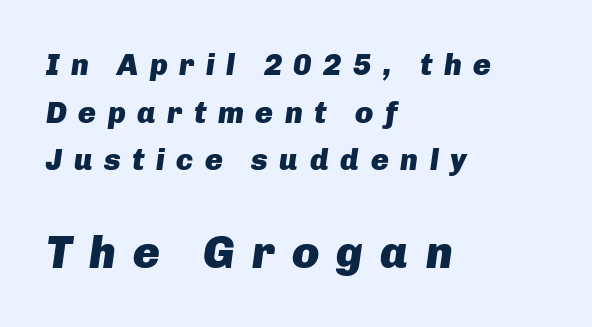
The image shows 45 px heavy type, italic (leaning right); set left-aligned, normal line spacing (1.59x), unusually wide letter spacing (+0.38 em), not underlined; the second (bottom) block is 1.5x larger; low stroke contrast and a medium x-height.
